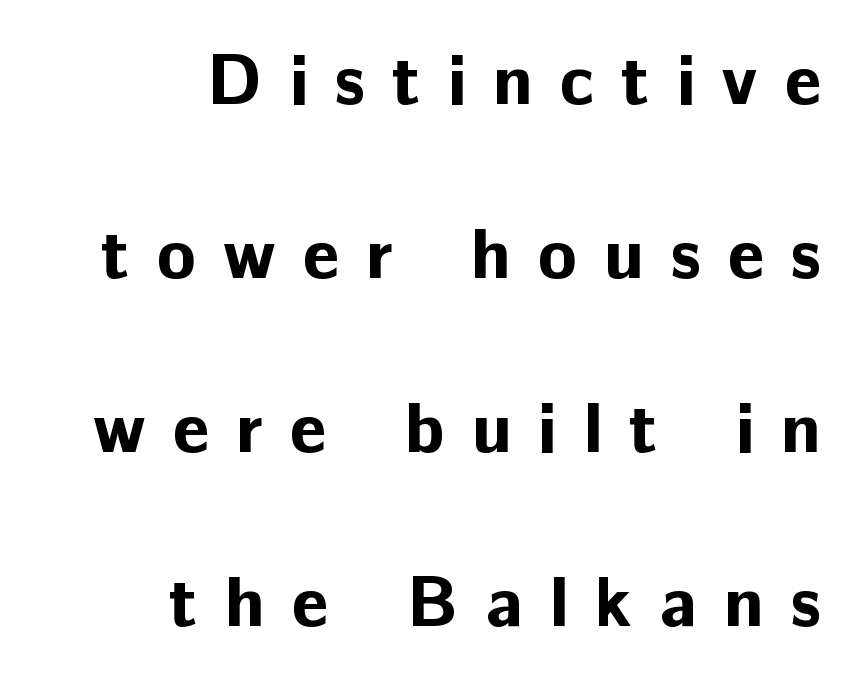
{"serif": "no", "italic": "no", "bold": "yes", "weight": "bold", "width": "normal", "stroke_contrast": "low", "x_height": "medium", "monospaced": "no", "underline": "no", "align": "right", "line_spacing": "loose", "line_spacing_ratio": 2.45, "letter_spacing": "wide", "letter_spacing_em": 0.38, "glyph_px": 71}
